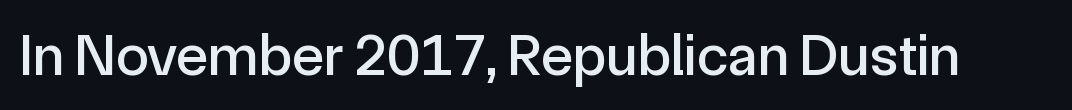
The image shows 59 px sans-serif type, upright; set normal letter spacing, not underlined; a medium x-height.
